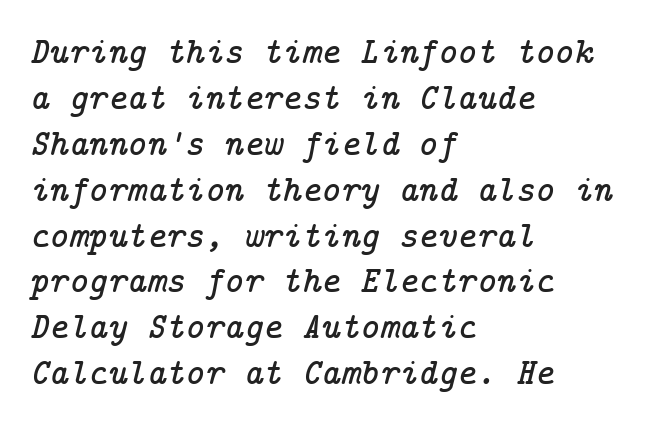
The face used here is rendered with its standard letterfit. Caption: multi-line text, flush left, ragged right. Compared with ordinary roman type, these characters are visibly tilted. The glyphs are unaccompanied by any horizontal stroke below them. A serif font was chosen for this passage.
